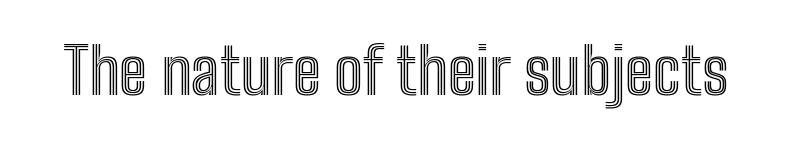
Q: Is the text italic (slanted)? A: No, it is upright.
Q: Is the text underlined? A: No.
Q: Is the spacing between letters normal or unusually wide? A: Normal.
Q: Width (condensed, normal, or wide)? A: Condensed.
Q: x-height? A: Medium.
Q: Monospaced? A: No.
